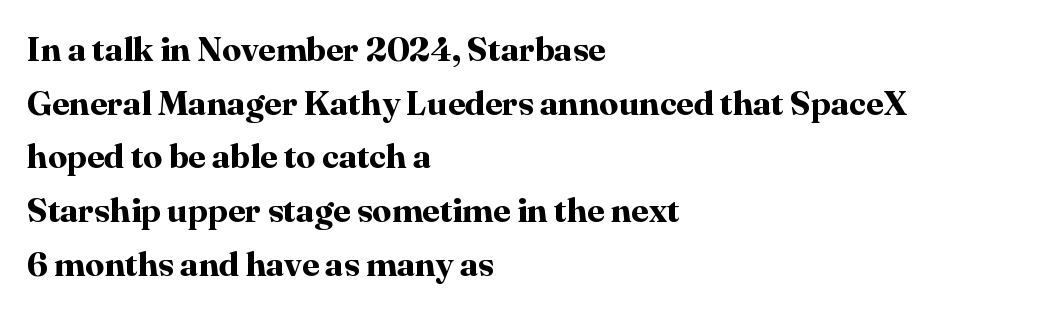
The image shows 34 px bold serif type, upright; set left-aligned, normal line spacing (1.58x), normal letter spacing, not underlined; high stroke contrast and a medium x-height.
